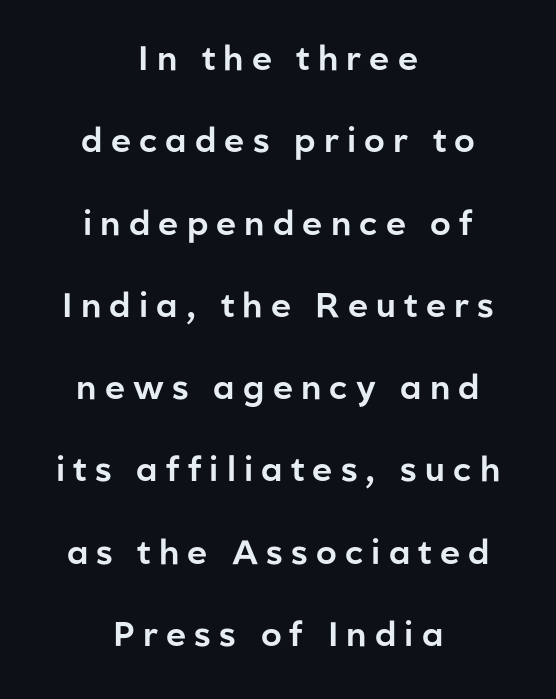
Q: Is the text italic (slanted)? A: No, it is upright.
Q: Is the typeface a serif or a sans-serif typeface? A: Sans-serif.
Q: Is the text underlined? A: No.
Q: How is the paragraph aligned? A: Centered.
Q: Is the spacing between letters normal or unusually wide? A: Unusually wide.
Q: Is the spacing between lines tight, normal or loose? A: Loose.
Q: Width (condensed, normal, or wide)? A: Normal.
Q: Stroke contrast? A: Low.
Q: x-height? A: Medium.
Q: Monospaced? A: No.
